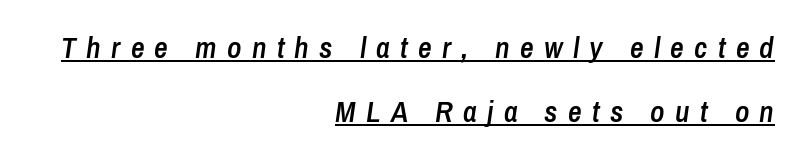
The image shows 30 px semibold, condensed type, italic (leaning right); set right-aligned, loose line spacing (2.14x), unusually wide letter spacing (+0.34 em), underlined; low stroke contrast and a medium x-height.
